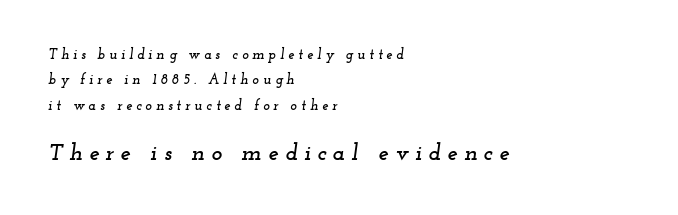
The image shows 23 px text type, italic (leaning right); set left-aligned, line spacing 1.81x, unusually wide letter spacing (+0.28 em), not underlined; the second (bottom) block is 1.64x larger.
